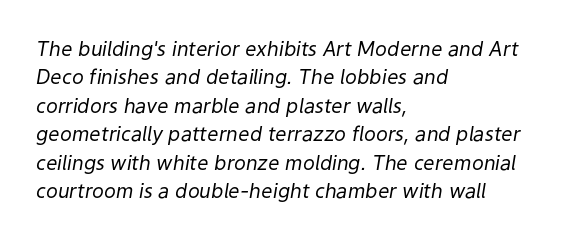
Q: Is the text bold? A: No.
Q: Is the text italic (slanted)? A: Yes, it leans right by about 9 degrees.
Q: Is the text underlined? A: No.
Q: How is the paragraph aligned? A: Left-aligned.
Q: Is the spacing between letters normal or unusually wide? A: Normal.
Q: Is the spacing between lines tight, normal or loose? A: Normal.
